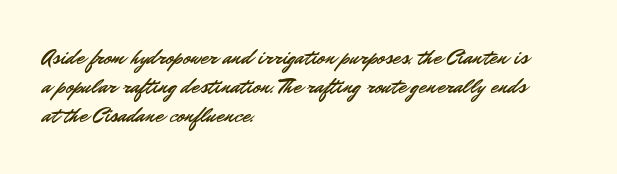
Descender tails drop into unmarked territory. Horizontal alignment here is leftward, the default for most running prose. Does extra space separate the letters? No, they use regular spacing. Evenly set lines give the paragraph a standard silhouette.
